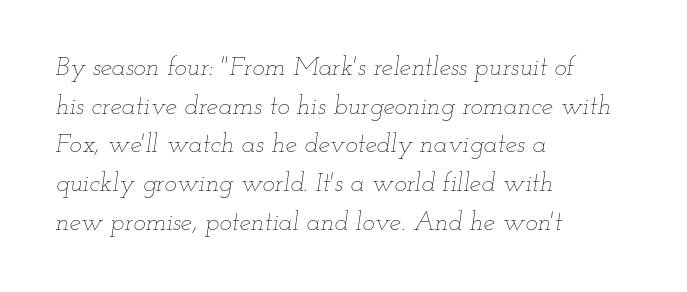
{"italic": "yes", "lean": "right", "slant_degrees": 12, "bold": "no", "underline": "no", "align": "left", "line_spacing": "normal", "line_spacing_ratio": 1.49, "letter_spacing": "normal", "letter_spacing_em": 0.0, "glyph_px": 26}
